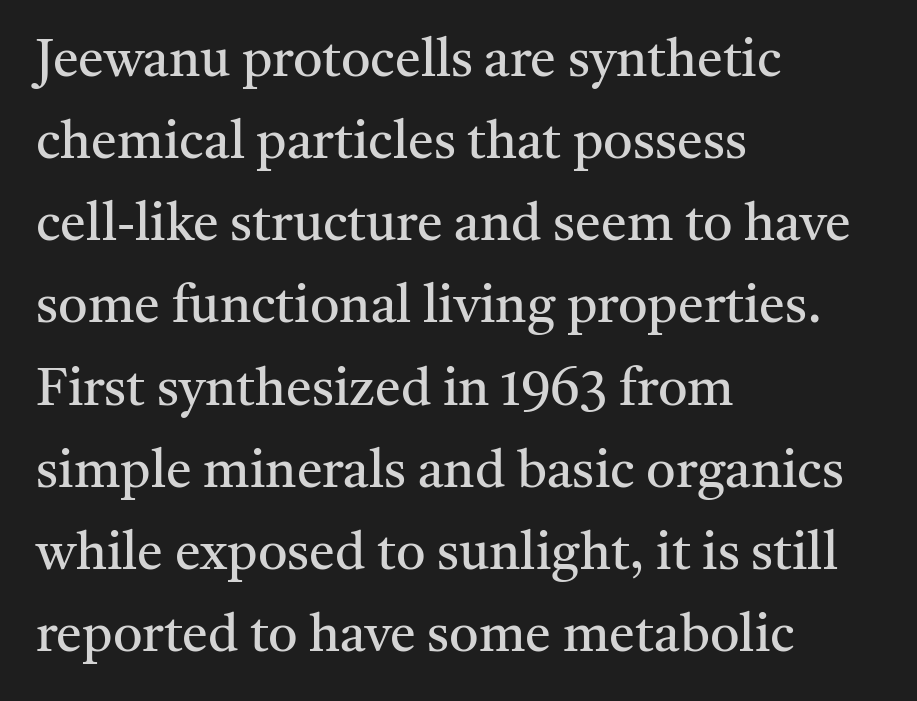
{"serif": "yes", "italic": "no", "bold": "no", "weight": "regular", "width": "normal", "stroke_contrast": "medium", "x_height": "medium", "monospaced": "no", "underline": "no", "align": "left", "line_spacing": "normal", "line_spacing_ratio": 1.58, "letter_spacing": "normal", "letter_spacing_em": 0.0, "glyph_px": 52}
